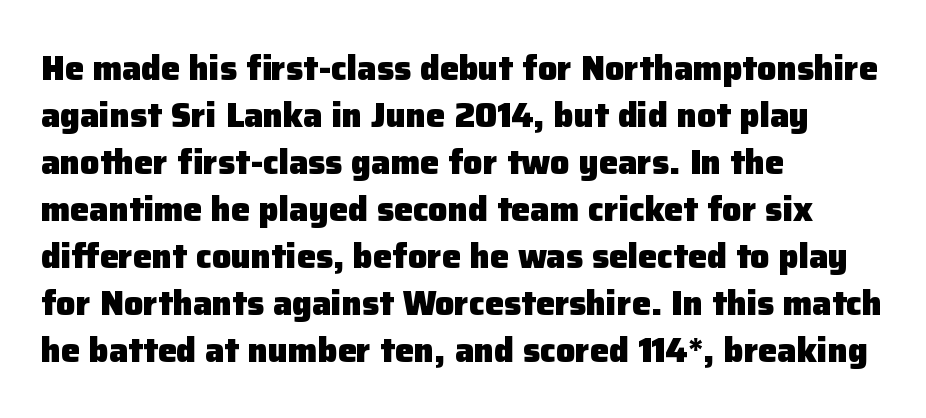
The image shows 34 px heavy sans-serif type, upright; set left-aligned, normal line spacing (1.38x), normal letter spacing, not underlined; low stroke contrast and a medium x-height.
